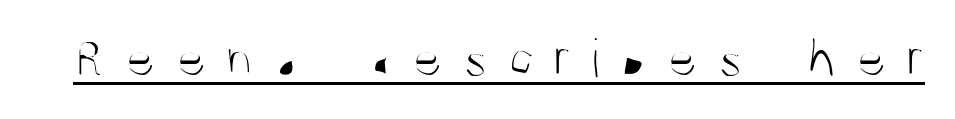
{"serif": "no", "italic": "no", "bold": "no", "weight": "light", "width": "condensed", "stroke_contrast": "medium", "x_height": "large", "monospaced": "no", "underline": "yes", "letter_spacing": "wide", "letter_spacing_em": 0.35, "glyph_px": 56}
